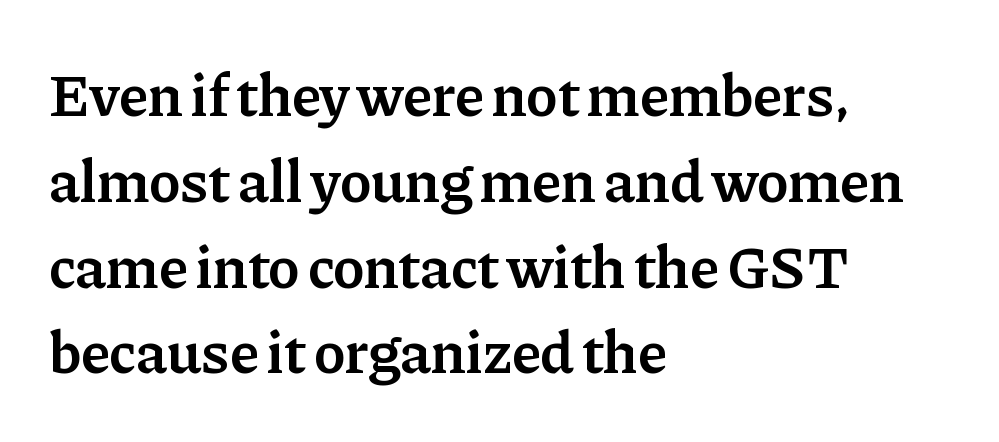
The image shows 60 px semibold serif type, upright; set left-aligned, normal line spacing (1.43x), normal letter spacing, not underlined; low stroke contrast and a medium x-height.
